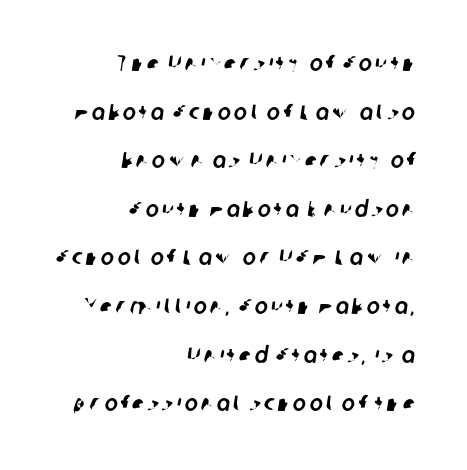
Q: Is the text underlined? A: No.
Q: How is the paragraph aligned? A: Right-aligned.
Q: Is the spacing between lines tight, normal or loose? A: Loose.
